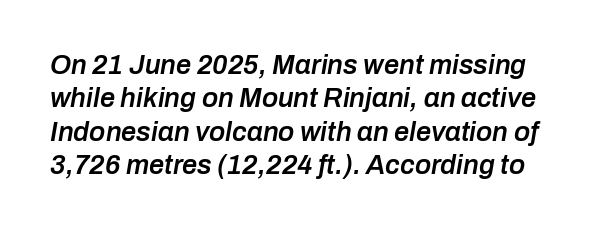
Q: Is the text bold? A: Semi-bold.
Q: Is the text italic (slanted)? A: Yes, it leans right by about 10 degrees.
Q: Is the text underlined? A: No.
Q: Is the spacing between letters normal or unusually wide? A: Normal.
